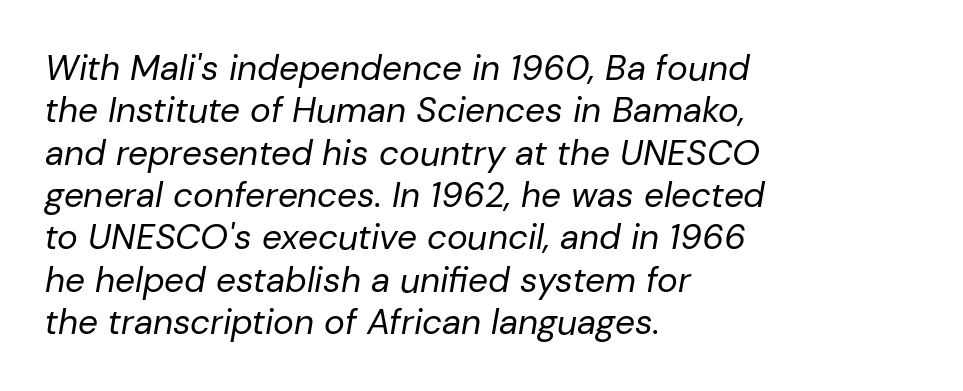
The image shows 35 px regular-weight type, italic (leaning right); set left-aligned, line spacing 1.21x, normal letter spacing, not underlined; low stroke contrast and a medium x-height.
